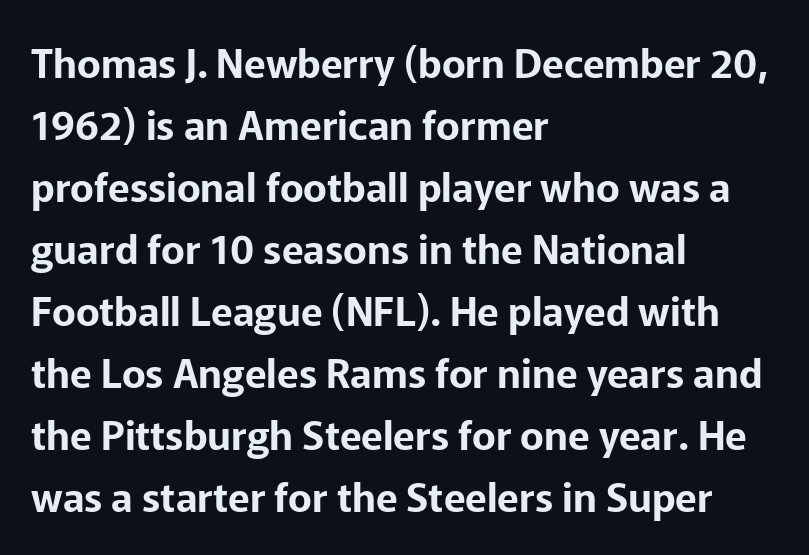
{"serif": "no", "italic": "no", "width": "normal", "stroke_contrast": "low", "x_height": "medium", "monospaced": "no", "underline": "no", "align": "left", "line_spacing": "normal", "line_spacing_ratio": 1.55, "letter_spacing": "normal", "letter_spacing_em": 0.0, "glyph_px": 40}
